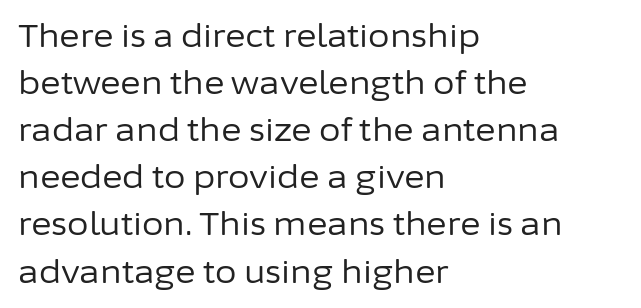
{"serif": "no", "italic": "no", "bold": "no", "weight": "regular", "width": "normal", "stroke_contrast": "low", "x_height": "medium", "monospaced": "no", "underline": "no", "align": "left", "line_spacing": "normal", "line_spacing_ratio": 1.52, "letter_spacing": "normal", "letter_spacing_em": 0.0, "glyph_px": 31}
